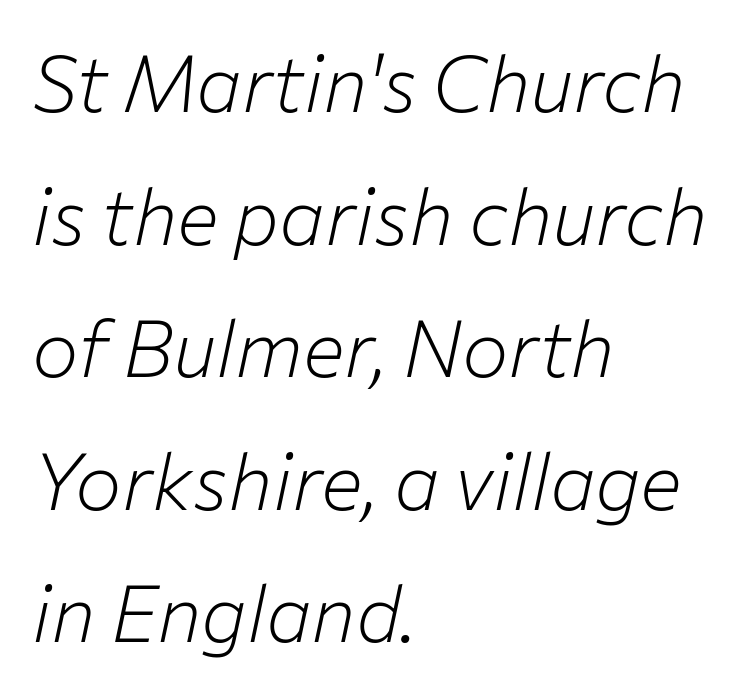
The rendering uses natural spacing where letterforms have individual widths. Italic? Definitely — the glyphs are oblique. The type is set solid horizontally, with unmodified tracking. The letterforms sit at book weight or below. Casual observation: everything's shoved over to the left. The lines sit at an ordinary, default distance from one another.
